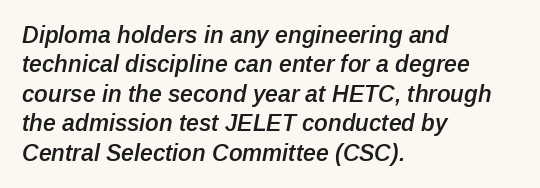
The image shows 23 px text type, italic (leaning right); set left-aligned, normal line spacing (1.28x), normal letter spacing, not underlined.
